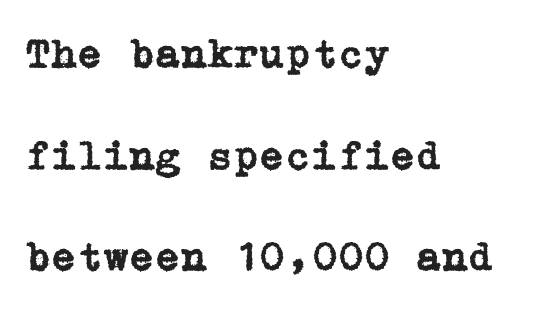
The rendering keeps characters at their native spacing. The area under the type is left untouched. Does the lettering tilt? It doesn't — this is upright. You can tell from the footed stems that serif type was used. These lines stack with their left ends in a neat column. A typesetter would call this leading open, well beyond the default.
